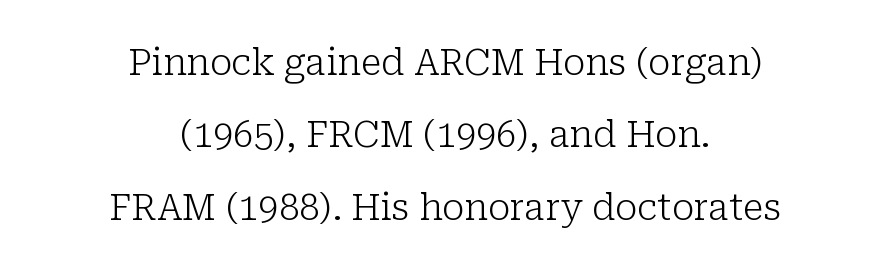
{"serif": "yes", "italic": "no", "bold": "no", "weight": "light", "width": "normal", "stroke_contrast": "low", "x_height": "medium", "monospaced": "no", "underline": "no", "align": "center", "line_spacing": "loose", "line_spacing_ratio": 2.01, "letter_spacing": "normal", "letter_spacing_em": 0.0, "glyph_px": 36}
